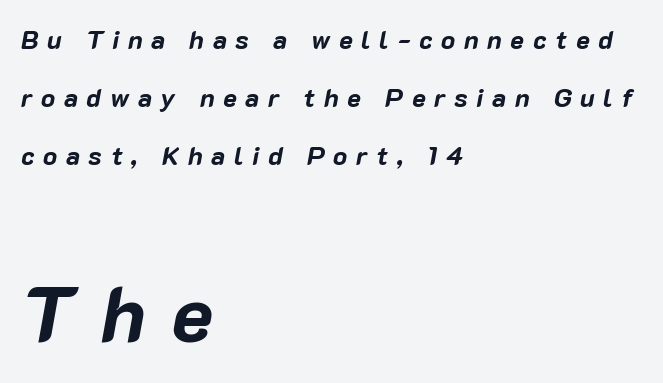
{"italic": "yes", "lean": "right", "slant_degrees": 10, "bold": "yes", "weight": "bold", "width": "normal", "stroke_contrast": "low", "x_height": "medium", "monospaced": "no", "underline": "no", "align": "left", "line_spacing": "loose", "line_spacing_ratio": 2.24, "letter_spacing": "wide", "letter_spacing_em": 0.33, "larger_block": "second", "size_ratio": 3.04, "glyph_px": 79}
